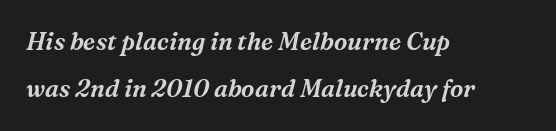
Q: Is the text italic (slanted)? A: Yes, it leans right by about 16 degrees.
Q: Is the text underlined? A: No.
Q: How is the paragraph aligned? A: Left-aligned.
Q: Is the spacing between letters normal or unusually wide? A: Normal.
Q: Is the spacing between lines tight, normal or loose? A: Loose.
